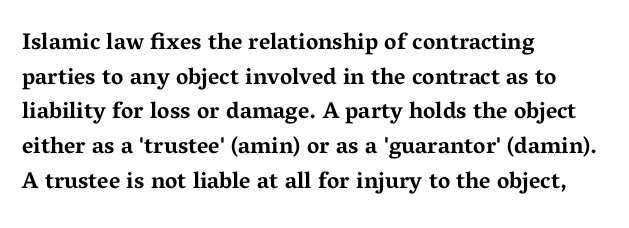
Q: Is the text bold? A: Yes.
Q: Is the text italic (slanted)? A: No, it is upright.
Q: Is the text underlined? A: No.
Q: How is the paragraph aligned? A: Left-aligned.
Q: Is the spacing between letters normal or unusually wide? A: Normal.
Q: Is the spacing between lines tight, normal or loose? A: Normal.
